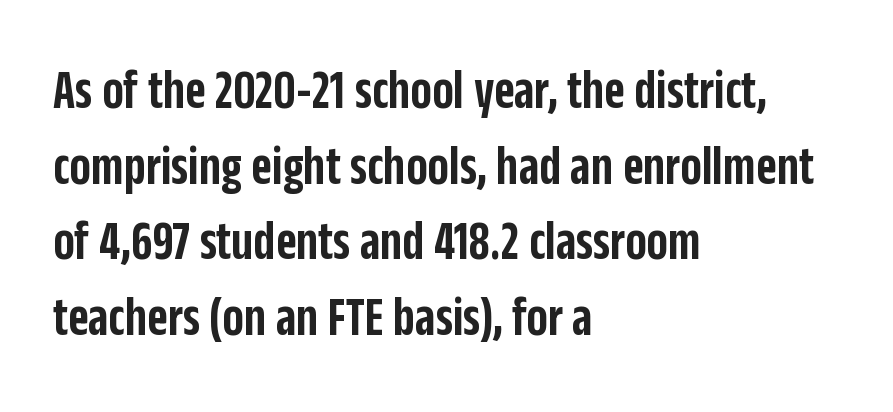
Q: Is the text bold? A: Semi-bold.
Q: Is the text italic (slanted)? A: No, it is upright.
Q: Is the typeface a serif or a sans-serif typeface? A: Sans-serif.
Q: Is the text underlined? A: No.
Q: How is the paragraph aligned? A: Left-aligned.
Q: Is the spacing between letters normal or unusually wide? A: Normal.
Q: Is the spacing between lines tight, normal or loose? A: Normal.
Q: Width (condensed, normal, or wide)? A: Condensed.
Q: Stroke contrast? A: Low.
Q: x-height? A: Large.
Q: Monospaced? A: No.
